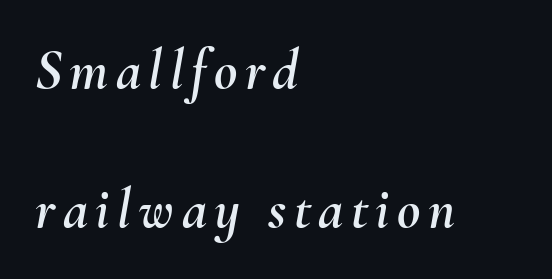
The image shows 57 px text type, italic (leaning right); set left-aligned, loose line spacing (2.43x), not underlined; medium stroke contrast and a small x-height.
